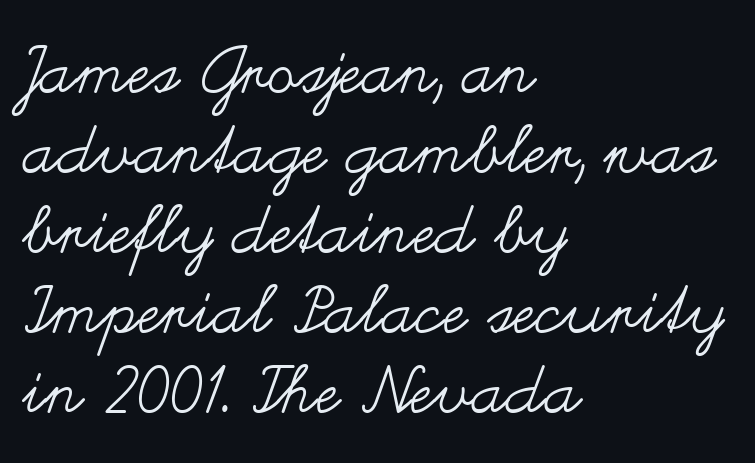
{"bold": "no", "weight": "regular", "width": "wide", "stroke_contrast": "medium", "x_height": "small", "monospaced": "no", "underline": "no", "align": "left", "line_spacing_ratio": 1.23, "letter_spacing": "normal", "letter_spacing_em": 0.0, "glyph_px": 65}
